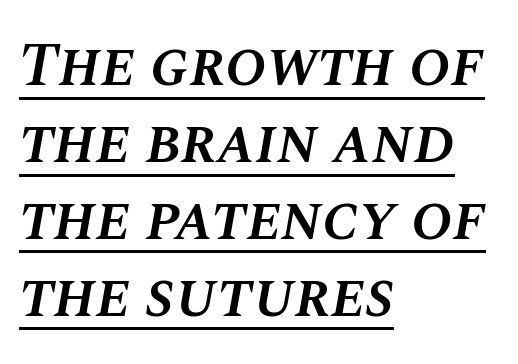
Q: Is the text bold? A: Semi-bold.
Q: Is the text italic (slanted)? A: Yes, it leans right by about 10 degrees.
Q: Is the text underlined? A: Yes.
Q: How is the paragraph aligned? A: Left-aligned.
Q: Is the spacing between letters normal or unusually wide? A: Normal.
Q: Width (condensed, normal, or wide)? A: Normal.
Q: Stroke contrast? A: Medium.
Q: x-height? A: Large.
Q: Monospaced? A: No.
